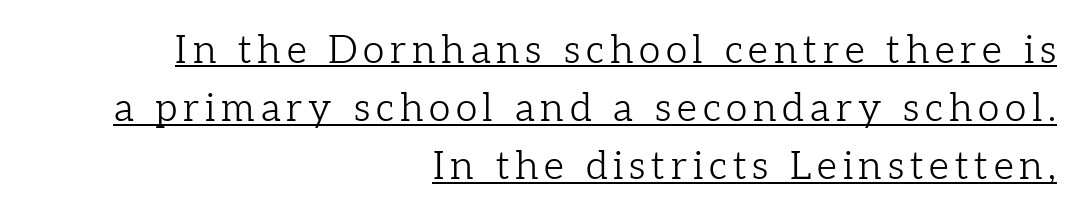
Quick note: underline on. Unlike a clean sans, this face finishes its strokes with serifs. No letter is thick-stroked: the sample isn't bold. Is there much room between lines? A standard amount, neither cramped nor airy. Upright lettering throughout. Does the copy run flush right? Yes — the right margin is perfectly even.
